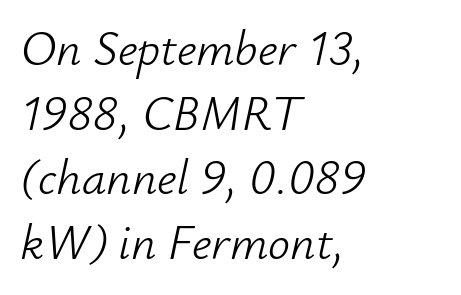
Yep, that's italic — everything's leaning. The passage shown is typed in a proportional face where columns would drift. The block of text has a typical density, with ordinary space between rows. The text block is weighted toward the left margin, trailing off unevenly rightward. Any mark beneath the type? The region is blank.
